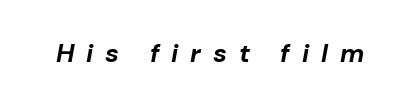
I'd describe the lettering as bold — thick and assertive. Tracking here is generous; glyphs stand well apart from one another. The glyphs look as if they've been sheared to an angle. Plain, unruled lines of type.
